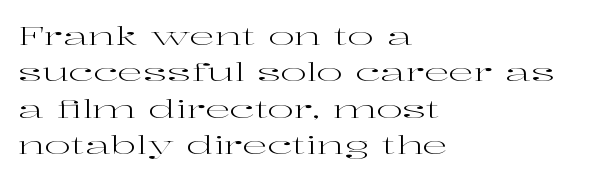
In terms of posture, this sample is upright. The passage shown has conventional tracking throughout. The zone under the glyphs is completely vacant. The lines are quadded left. These glyphs show unthickened strokes, regular width or finer. Rows of type keep a routine distance in the vertical direction.
